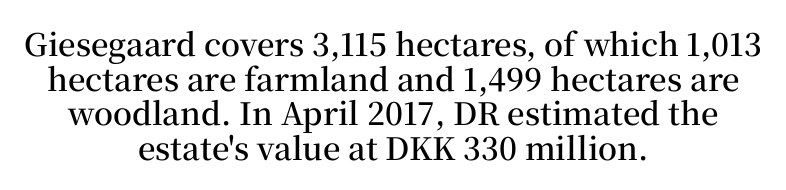
{"serif": "yes", "italic": "no", "bold": "semi", "weight": "semibold", "width": "normal", "stroke_contrast": "medium", "x_height": "medium", "monospaced": "no", "underline": "no", "align": "center", "line_spacing": "tight", "line_spacing_ratio": 1.12, "letter_spacing": "normal", "letter_spacing_em": 0.0, "glyph_px": 31}
